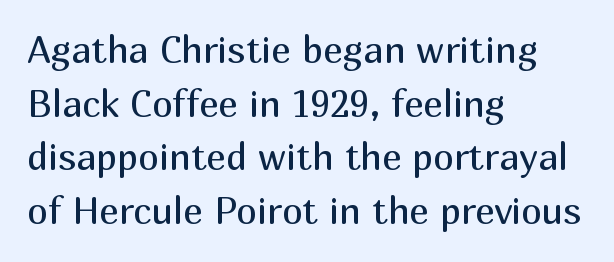
The image shows 37 px regular-weight sans-serif type, upright; set left-aligned, normal line spacing (1.45x), normal letter spacing, not underlined; medium stroke contrast and a medium x-height.
